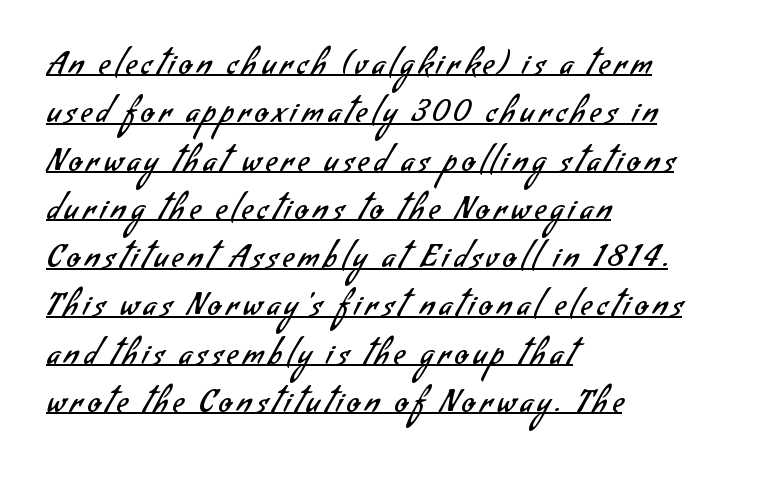
The image shows 30 px regular-weight sans-serif type; set left-aligned, normal line spacing (1.61x), underlined; low stroke contrast and a small x-height.
